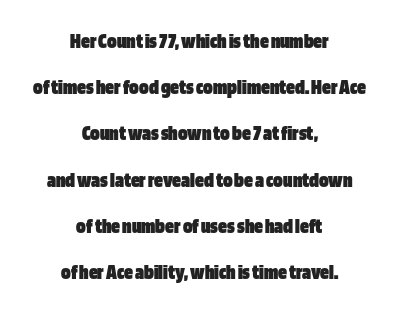
The image shows 22 px bold type, upright; set centered, loose line spacing (2.1x), normal letter spacing, not underlined.
